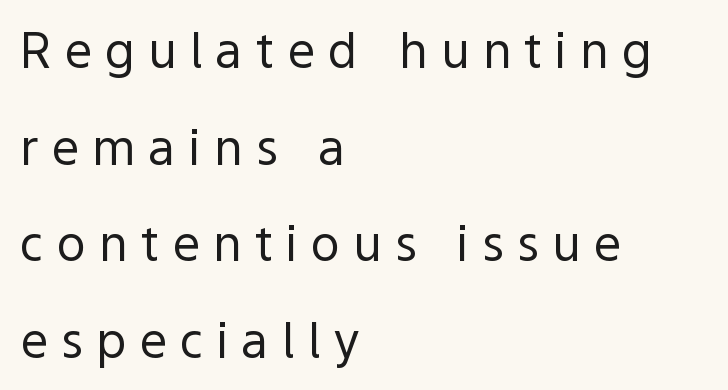
The image shows 49 px regular-weight sans-serif type, upright; set left-aligned, loose line spacing (1.97x), unusually wide letter spacing (+0.27 em), not underlined; a medium x-height.
